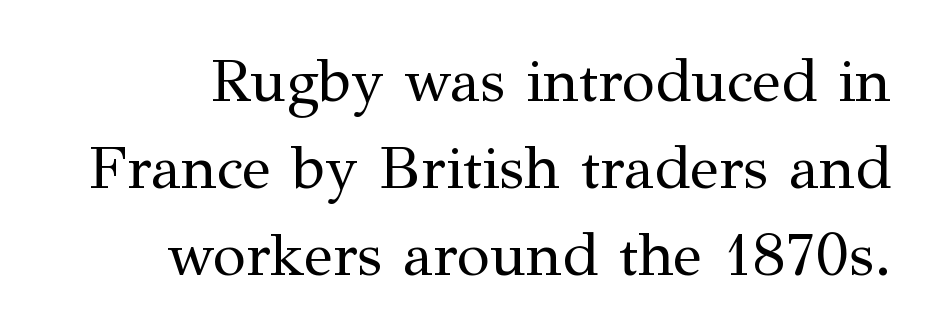
Normally led — the rows are evenly, conventionally spaced. It's the straight-up-and-down kind of type. The letters advance in unequal steps, a hallmark of proportional type. Observe the ordinary spacing: letters are neighbours, not strangers. The cut favours lightness, reaching ordinary text weight at its darkest.
